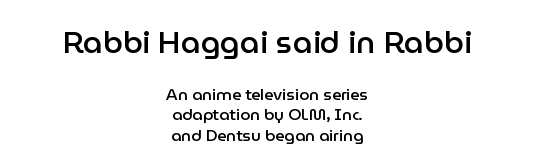
Q: Is the text bold? A: Semi-bold.
Q: Is the text italic (slanted)? A: No, it is upright.
Q: Is the typeface a serif or a sans-serif typeface? A: Sans-serif.
Q: Is the text underlined? A: No.
Q: How is the paragraph aligned? A: Centered.
Q: Is the spacing between letters normal or unusually wide? A: Normal.
Q: Is the spacing between lines tight, normal or loose? A: Normal.
Q: Which block of text is set in a larger size, the first (top) or the second (bottom)? A: The first (top) one.
Q: Width (condensed, normal, or wide)? A: Normal.
Q: Stroke contrast? A: Low.
Q: x-height? A: Medium.
Q: Monospaced? A: No.
